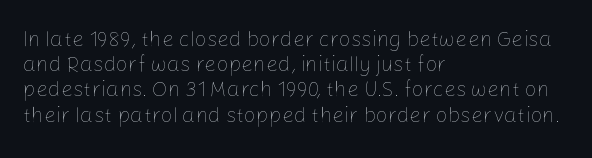
Q: Is the text bold? A: No.
Q: Is the text italic (slanted)? A: No, it is upright.
Q: Is the text underlined? A: No.
Q: How is the paragraph aligned? A: Left-aligned.
Q: Is the spacing between letters normal or unusually wide? A: Normal.
